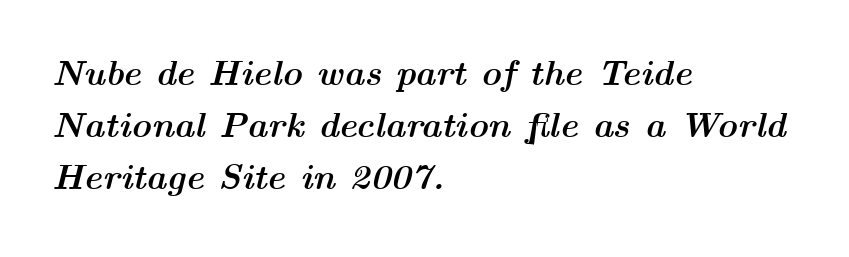
A clean baseline with only descenders dipping below it. Character widths vary here, with narrow letters taking less room than wide ones. Whoever set this chose a conventional vertical rhythm. The rendering keeps characters at their native spacing. Does the weight exceed regular? Yes, all the way to bold. The text carries the slant typical of an italic or oblique font.
